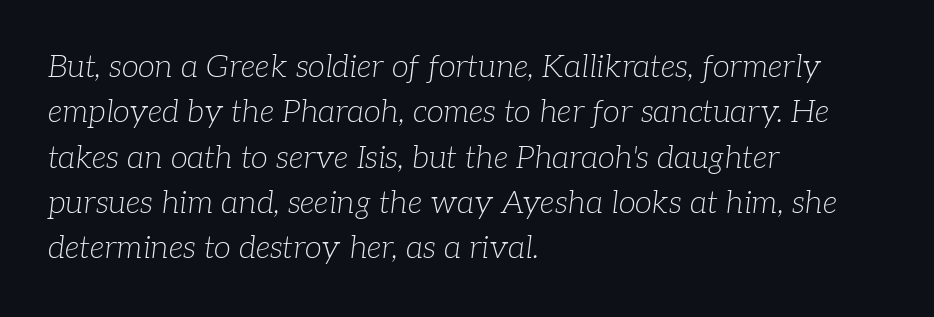
{"serif": "yes", "italic": "yes", "lean": "right", "slant_degrees": 7, "bold": "no", "weight": "light", "width": "normal", "stroke_contrast": "low", "x_height": "medium", "monospaced": "no", "underline": "no", "align": "left", "line_spacing": "normal", "line_spacing_ratio": 1.46, "letter_spacing": "normal", "letter_spacing_em": 0.0, "glyph_px": 31}
